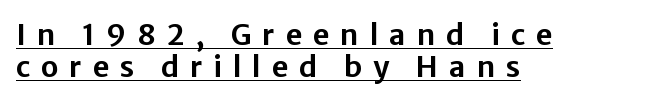
This is roman type, the default non-slanted kind. Interline gaps are noticeably narrow in this sample. Short note: letters widely spaced. Leftover space on each line is placed entirely after the last word.
